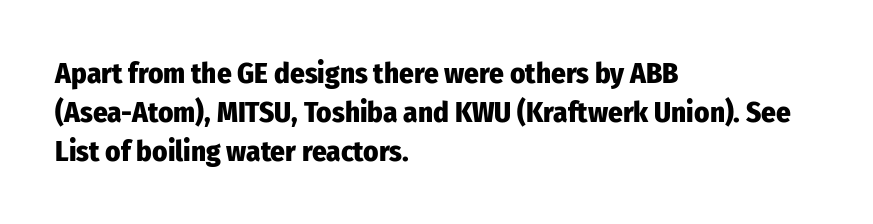
The image shows 29 px heavy, condensed sans-serif type, upright; set left-aligned, normal line spacing (1.34x), normal letter spacing, not underlined; low stroke contrast and a medium x-height.
